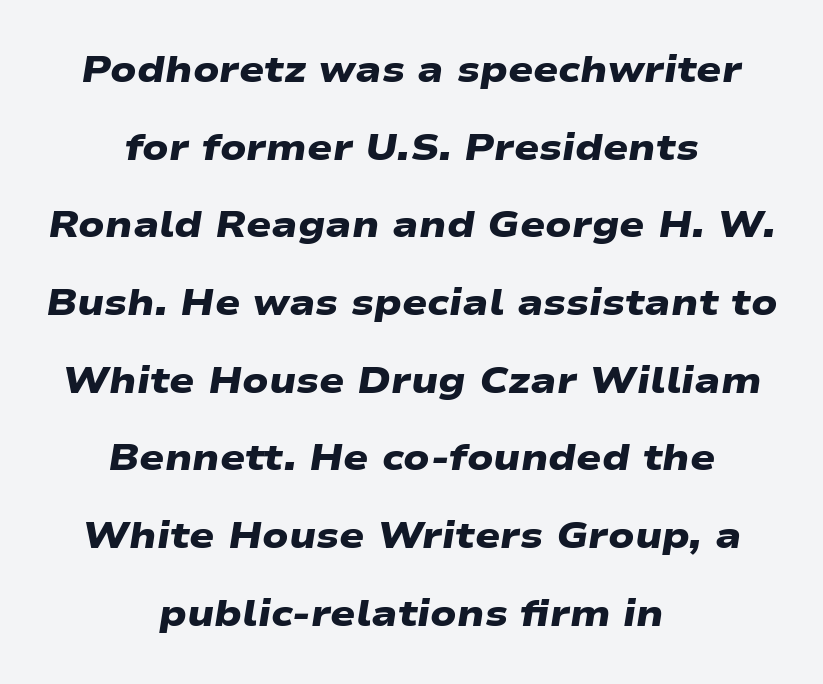
The image shows 37 px heavy, wide sans-serif type; set centered, loose line spacing (2.1x), normal letter spacing, not underlined; low stroke contrast and a medium x-height.
